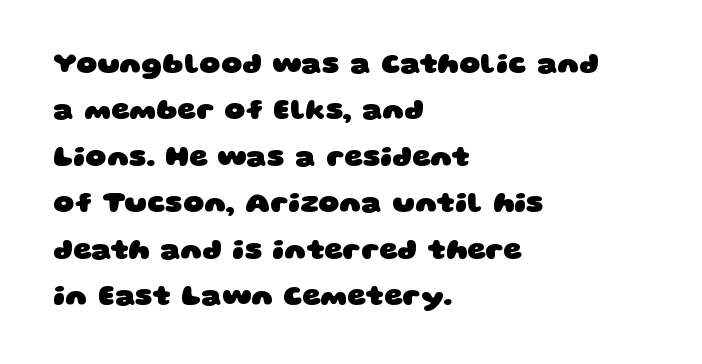
The image shows 29 px heavy, wide sans-serif type; set left-aligned, normal line spacing (1.6x), normal letter spacing, not underlined; low stroke contrast and a large x-height.
